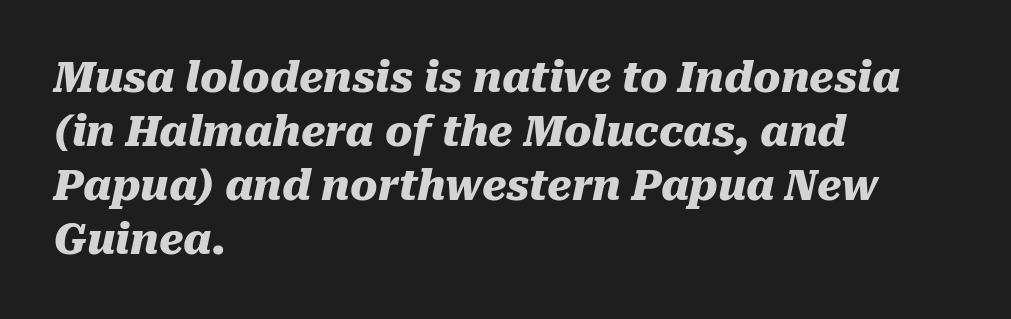
Q: Is the text bold? A: Yes.
Q: Is the text italic (slanted)? A: Yes, it leans right by about 10 degrees.
Q: Is the text underlined? A: No.
Q: How is the paragraph aligned? A: Left-aligned.
Q: Is the spacing between letters normal or unusually wide? A: Normal.
Q: Is the spacing between lines tight, normal or loose? A: Normal.
Q: Width (condensed, normal, or wide)? A: Normal.
Q: Stroke contrast? A: Medium.
Q: x-height? A: Medium.
Q: Monospaced? A: No.
